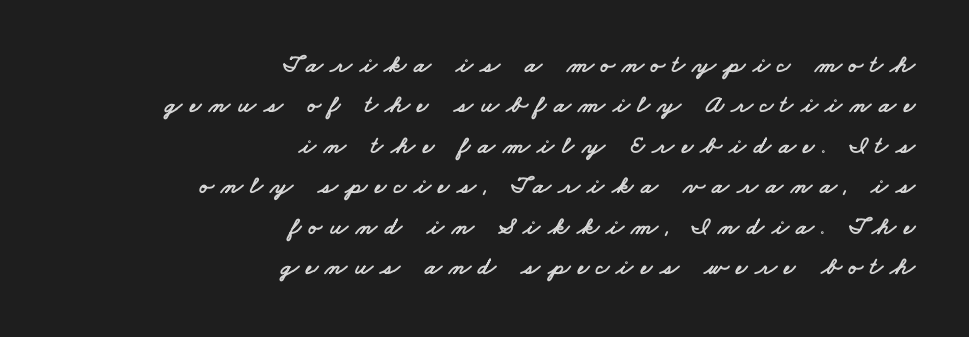
Q: Is the text underlined? A: No.
Q: How is the paragraph aligned? A: Right-aligned.
Q: Is the spacing between letters normal or unusually wide? A: Unusually wide.
Q: Is the spacing between lines tight, normal or loose? A: Normal.
